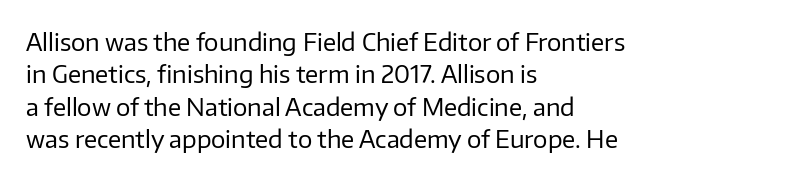
{"italic": "no", "bold": "no", "underline": "no", "align": "left", "line_spacing": "normal", "line_spacing_ratio": 1.35, "letter_spacing": "normal", "letter_spacing_em": 0.0, "glyph_px": 24}
